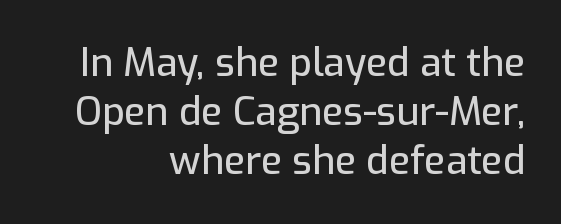
{"serif": "no", "italic": "no", "width": "normal", "stroke_contrast": "low", "x_height": "medium", "monospaced": "no", "underline": "no", "align": "right", "line_spacing": "normal", "line_spacing_ratio": 1.26, "letter_spacing": "normal", "letter_spacing_em": 0.0, "glyph_px": 39}
